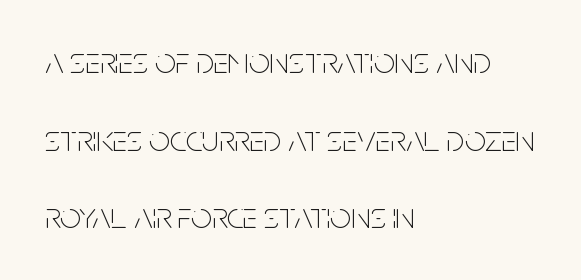
The image shows 37 px thin, condensed sans-serif type, upright; set left-aligned, loose line spacing (2.1x), normal letter spacing, not underlined; low stroke contrast and a large x-height.
